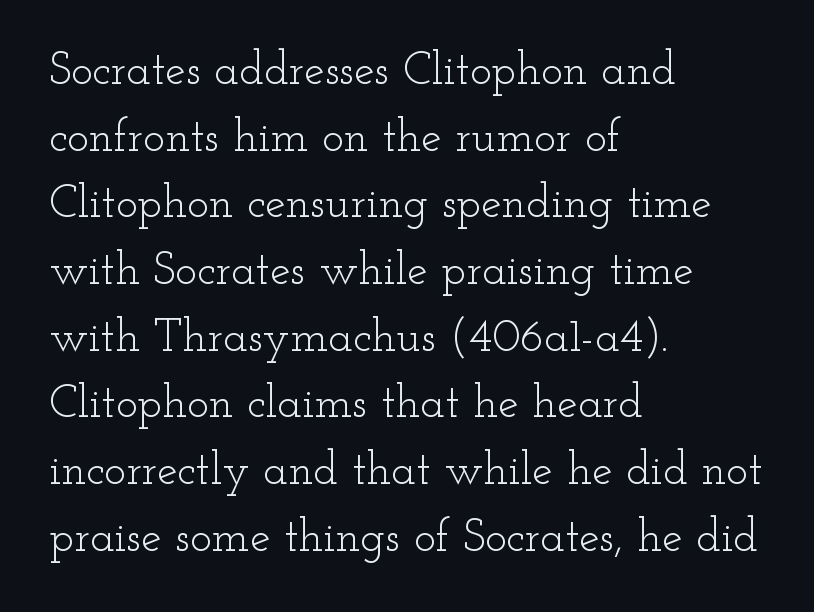
{"serif": "yes", "italic": "no", "bold": "no", "weight": "light", "width": "wide", "stroke_contrast": "low", "x_height": "small", "monospaced": "no", "underline": "no", "align": "left", "line_spacing": "normal", "line_spacing_ratio": 1.45, "letter_spacing": "normal", "letter_spacing_em": 0.0, "glyph_px": 46}
